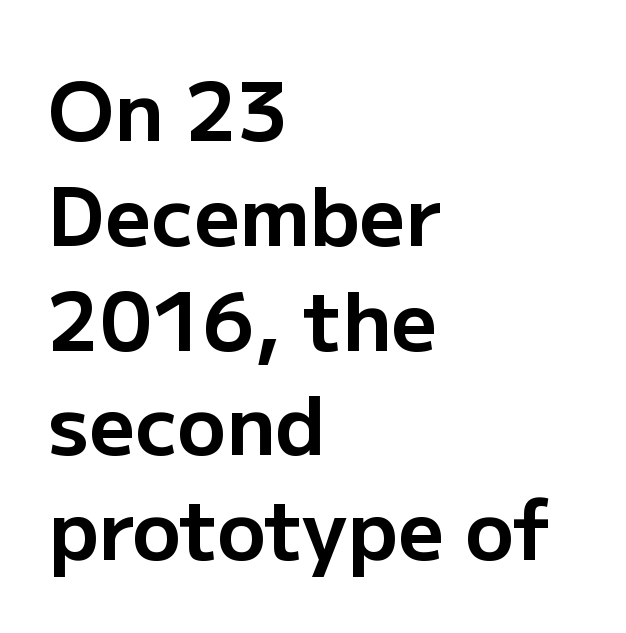
{"serif": "no", "italic": "no", "bold": "yes", "weight": "bold", "width": "normal", "stroke_contrast": "low", "x_height": "medium", "monospaced": "no", "underline": "no", "align": "left", "line_spacing": "normal", "line_spacing_ratio": 1.31, "letter_spacing": "normal", "letter_spacing_em": 0.0, "glyph_px": 80}
